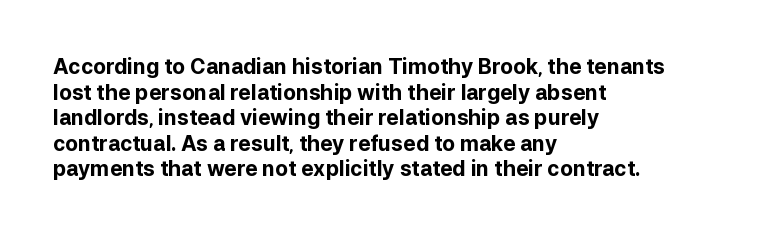
{"italic": "no", "bold": "yes", "underline": "no", "align": "left", "line_spacing_ratio": 1.22, "letter_spacing": "normal", "letter_spacing_em": 0.0, "glyph_px": 21}
